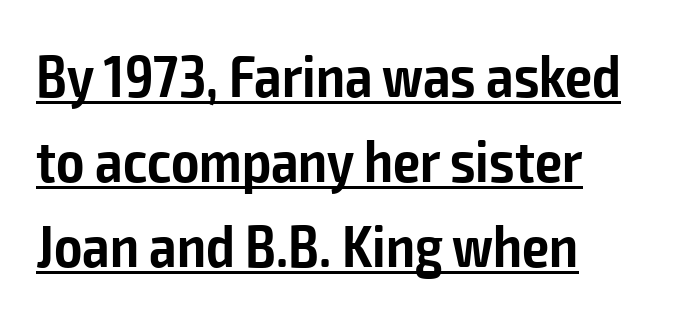
{"serif": "no", "italic": "no", "bold": "semi", "weight": "semibold", "width": "condensed", "stroke_contrast": "low", "x_height": "medium", "monospaced": "no", "underline": "yes", "align": "left", "line_spacing": "normal", "line_spacing_ratio": 1.42, "letter_spacing": "normal", "letter_spacing_em": 0.0, "glyph_px": 60}
